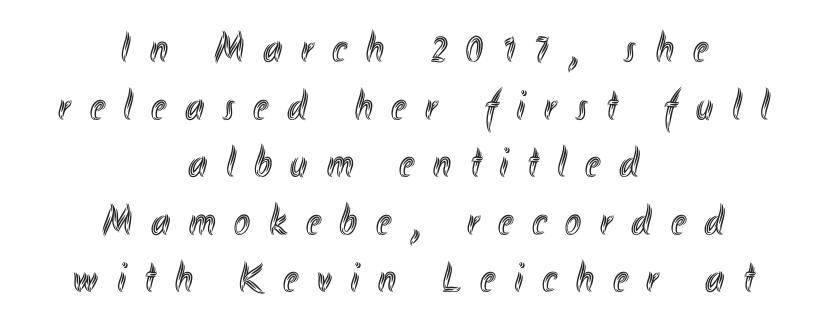
{"width": "condensed", "x_height": "small", "monospaced": "no", "underline": "no", "align": "center", "line_spacing": "normal", "line_spacing_ratio": 1.34, "letter_spacing": "wide", "letter_spacing_em": 0.44, "glyph_px": 43}
